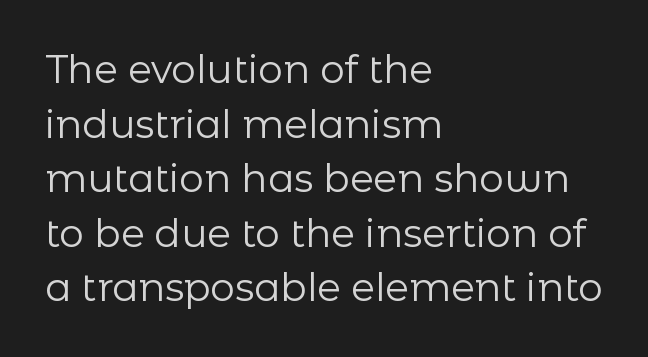
The image shows 39 px regular-weight sans-serif type, upright; set left-aligned, normal line spacing (1.4x), normal letter spacing, not underlined; low stroke contrast and a medium x-height.
